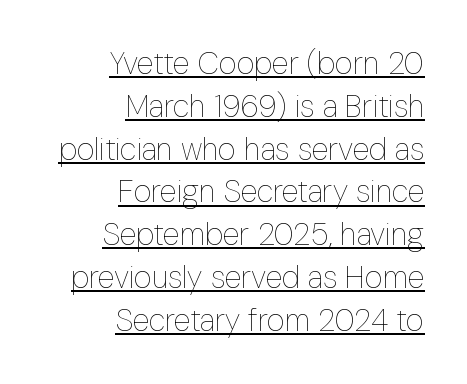
{"italic": "no", "bold": "no", "weight": "thin", "width": "condensed", "stroke_contrast": "low", "x_height": "medium", "monospaced": "no", "underline": "yes", "align": "right", "line_spacing": "normal", "line_spacing_ratio": 1.38, "letter_spacing": "normal", "letter_spacing_em": 0.0, "glyph_px": 31}
